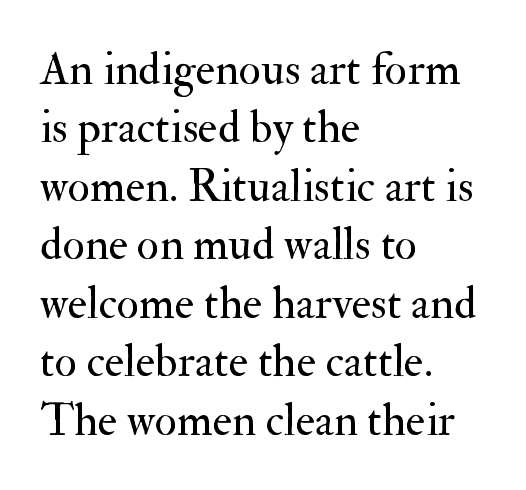
{"serif": "yes", "italic": "no", "bold": "no", "weight": "regular", "width": "normal", "stroke_contrast": "medium", "x_height": "small", "monospaced": "no", "underline": "no", "align": "left", "line_spacing": "normal", "line_spacing_ratio": 1.27, "letter_spacing": "normal", "letter_spacing_em": 0.0, "glyph_px": 46}
